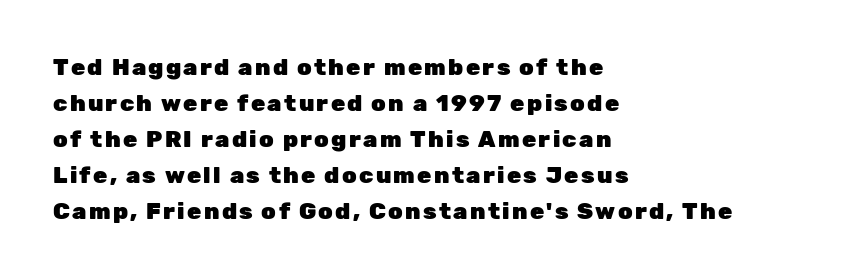
{"italic": "no", "bold": "yes", "underline": "no", "align": "left", "line_spacing": "normal", "line_spacing_ratio": 1.57, "glyph_px": 23}
